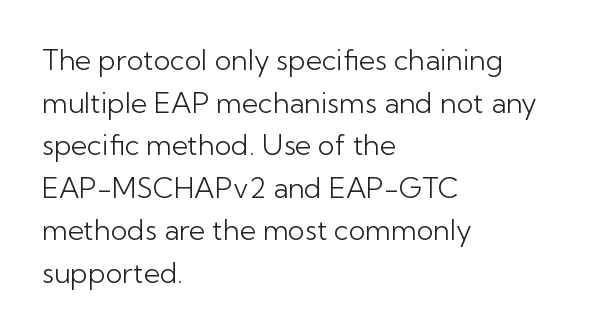
Q: Is the text bold? A: No.
Q: Is the text italic (slanted)? A: No, it is upright.
Q: Is the typeface a serif or a sans-serif typeface? A: Sans-serif.
Q: Is the text underlined? A: No.
Q: How is the paragraph aligned? A: Left-aligned.
Q: Is the spacing between letters normal or unusually wide? A: Normal.
Q: Is the spacing between lines tight, normal or loose? A: Normal.
Q: Width (condensed, normal, or wide)? A: Normal.
Q: Stroke contrast? A: Low.
Q: x-height? A: Medium.
Q: Monospaced? A: No.
